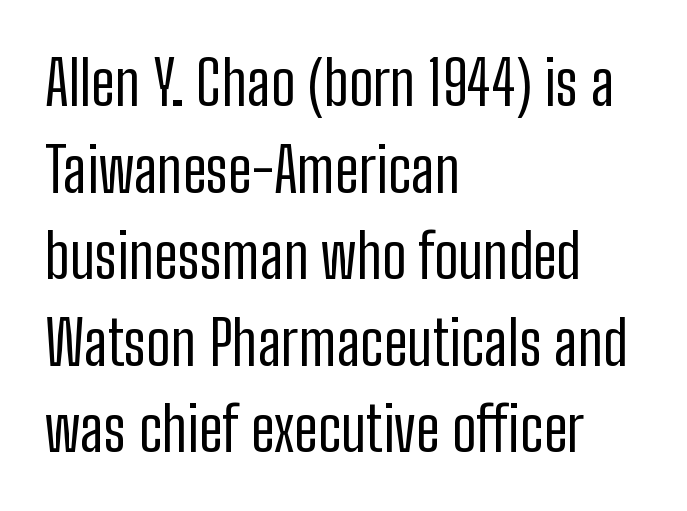
Posture: straight, roman, zero tilt. A typesetter would call this proportional, since set widths differ per character. A student would call this left alignment; a typographer would say flush left, rag right. Check where the strokes stop: nothing finishes them off — pure sans. Counters stay open thanks to moderate or lighter strokes.
